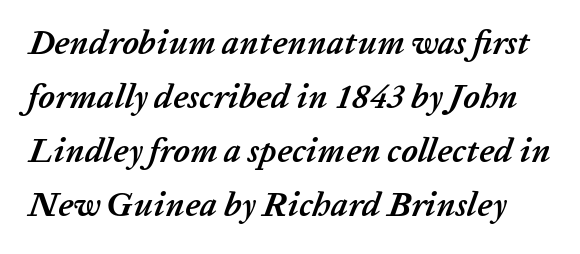
{"italic": "yes", "lean": "right", "slant_degrees": 20, "bold": "yes", "weight": "semibold", "width": "normal", "stroke_contrast": "low", "x_height": "medium", "monospaced": "no", "underline": "no", "line_spacing": "normal", "line_spacing_ratio": 1.59, "letter_spacing": "normal", "letter_spacing_em": 0.0, "glyph_px": 34}
